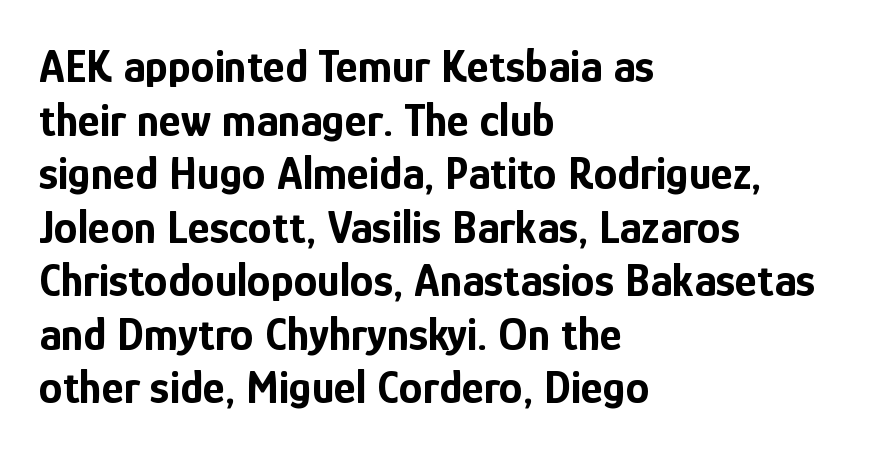
You can tell it's not italic because the verticals are truly vertical. Students, observe: this is what under-led, compact text looks like. The rendering uses natural spacing where letterforms have individual widths. Nothing unusual about the tracking: characters are spaced as the font intends. A sans-serif font was chosen for this passage.
